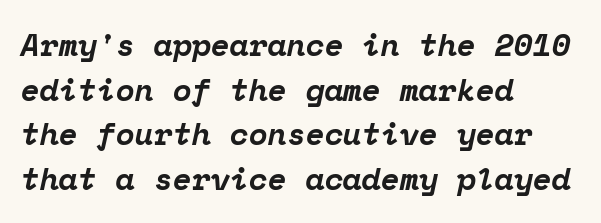
The image shows 31 px bold serif type, italic (leaning right), monospaced; set left-aligned, normal line spacing (1.44x), normal letter spacing, not underlined; low stroke contrast and a medium x-height.
